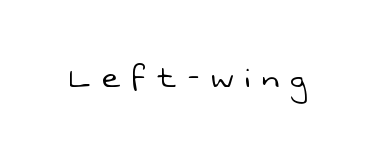
The rendering inserts visible extra space after every character. The gap between lines stays unmarked. In terms of letterform style, serifs are entirely absent. Varying glyph widths throughout — classic text-font behaviour. Weight: not bold — regular or lighter.
